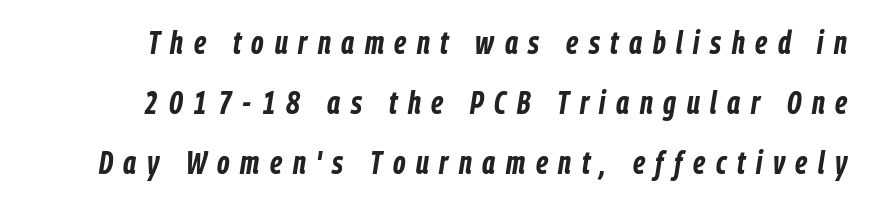
{"italic": "yes", "lean": "right", "slant_degrees": 9, "bold": "yes", "weight": "bold", "width": "condensed", "stroke_contrast": "low", "x_height": "medium", "monospaced": "no", "underline": "no", "line_spacing_ratio": 1.88, "letter_spacing": "wide", "letter_spacing_em": 0.33, "glyph_px": 32}
